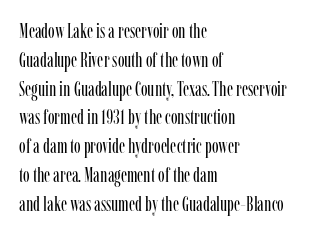
Vertical strokes here are truly vertical. The typesetting does not lean heavy: it is not bold. These lines keep a tight, regular rhythm from letter to letter. Anything drawn beneath the words? Only blank space. The designer left line spacing at the default. Caption: multi-line text, flush left, ragged right.
